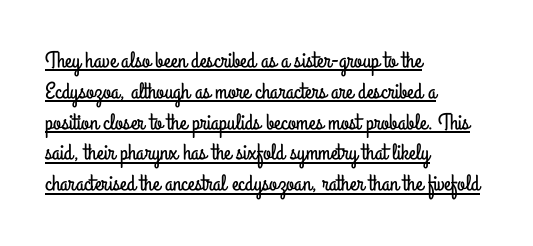
A typesetter would call this zero additional tracking. The setting favours the left margin, as ordinary paragraphs usually do. This rendering features underlined lettering. Each new line begins a customary step beneath the previous one.
